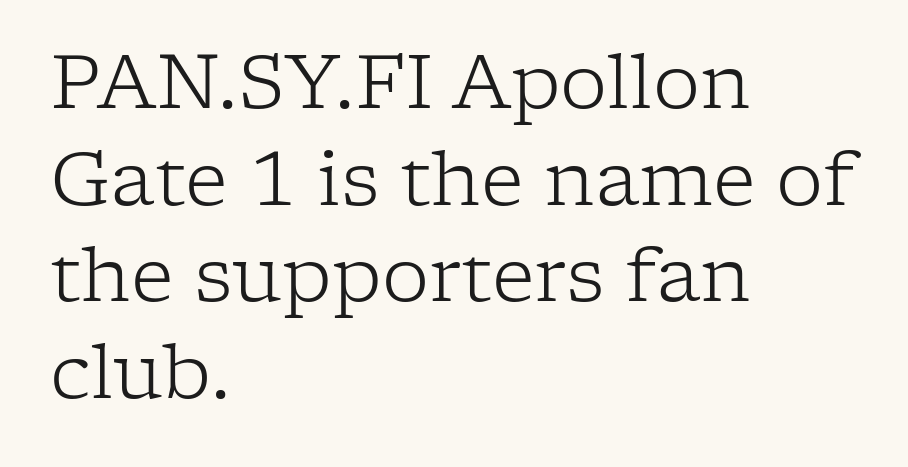
Q: Is the text bold? A: No.
Q: Is the text italic (slanted)? A: No, it is upright.
Q: Is the typeface a serif or a sans-serif typeface? A: Serif.
Q: Is the text underlined? A: No.
Q: How is the paragraph aligned? A: Left-aligned.
Q: Is the spacing between letters normal or unusually wide? A: Normal.
Q: Is the spacing between lines tight, normal or loose? A: Normal.
Q: Width (condensed, normal, or wide)? A: Normal.
Q: Stroke contrast? A: Low.
Q: x-height? A: Medium.
Q: Monospaced? A: No.
